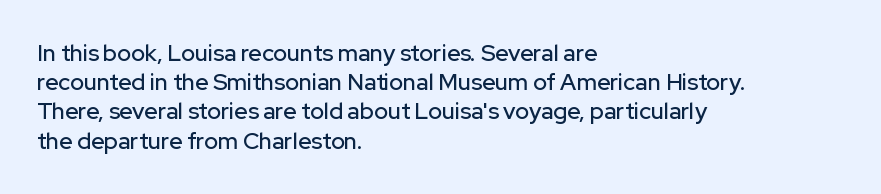
The image shows 23 px text type, upright; set left-aligned, normal line spacing (1.27x), normal letter spacing, not underlined.
